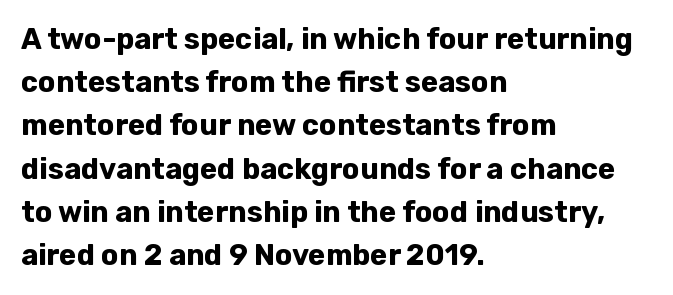
{"serif": "no", "italic": "no", "bold": "yes", "weight": "bold", "width": "normal", "stroke_contrast": "low", "x_height": "medium", "monospaced": "no", "underline": "no", "align": "left", "line_spacing": "normal", "line_spacing_ratio": 1.49, "letter_spacing": "normal", "letter_spacing_em": 0.0, "glyph_px": 29}
